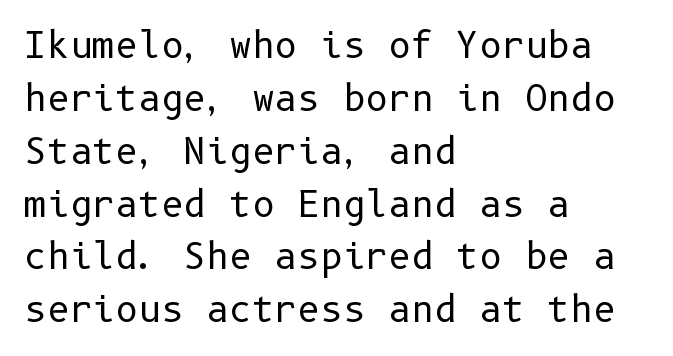
{"serif": "no", "italic": "no", "bold": "no", "weight": "regular", "width": "normal", "stroke_contrast": "low", "x_height": "medium", "underline": "no", "align": "left", "line_spacing": "normal", "line_spacing_ratio": 1.51, "letter_spacing": "normal", "letter_spacing_em": 0.0, "glyph_px": 35}
